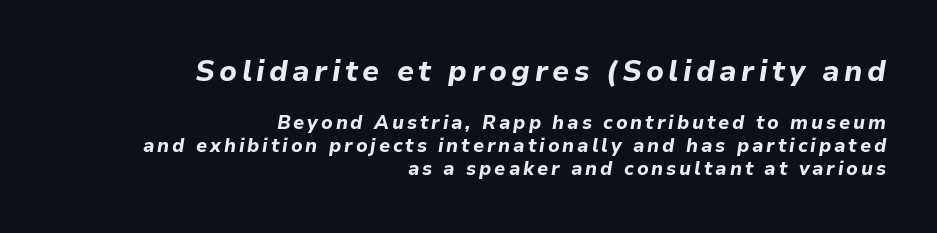
The image shows 29 px bold type, italic (leaning right); set right-aligned, line spacing 1.2x, not underlined; the first (top) block is 1.53x larger; low stroke contrast and a medium x-height.
